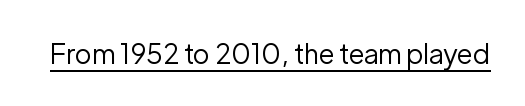
Vertical stems look standard width or narrower in stroke. This sample carries an underscore along the baseline area. Notice how the stems are strictly vertical — no italics here. Spacing between characters is what you'd get straight out of the box.
